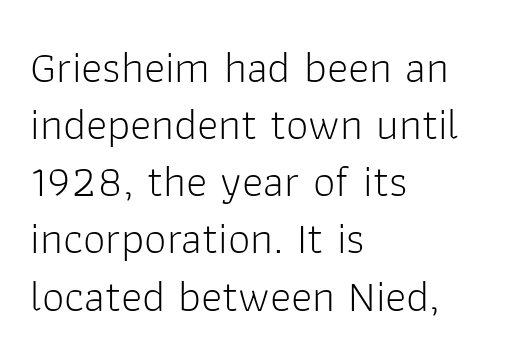
{"serif": "no", "italic": "no", "bold": "no", "weight": "light", "width": "normal", "stroke_contrast": "low", "x_height": "medium", "monospaced": "no", "underline": "no", "align": "left", "line_spacing": "normal", "line_spacing_ratio": 1.27, "letter_spacing": "normal", "letter_spacing_em": 0.0, "glyph_px": 45}
